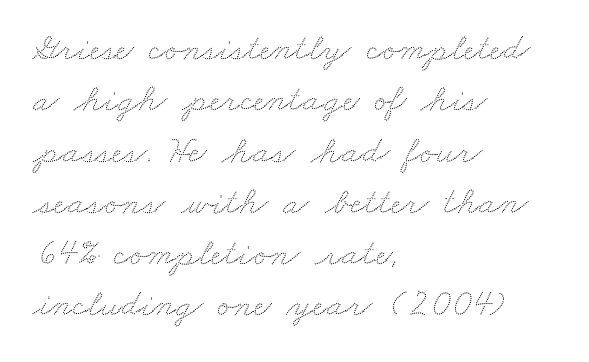
The image shows 38 px wide type; set left-aligned, normal line spacing (1.35x), normal letter spacing, not underlined; low stroke contrast and a small x-height.
